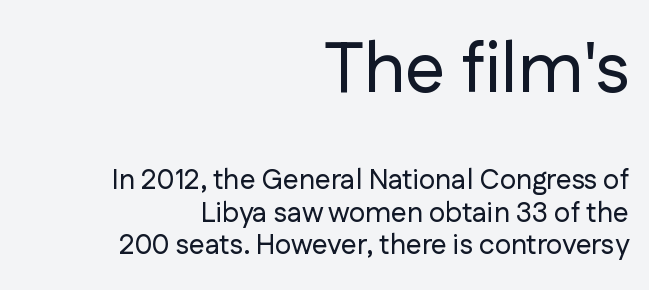
The rendering shows plain stroke endings on the letterforms — a sans-serif design. Looks like regular typesetting: each glyph gets only the width it needs. Tracking here is standard; glyphs follow each other at the usual distance. This rendering features lettering with no underline. Line endings align vertically; line beginnings do not. You get the large type first, then a drop to smaller type.
